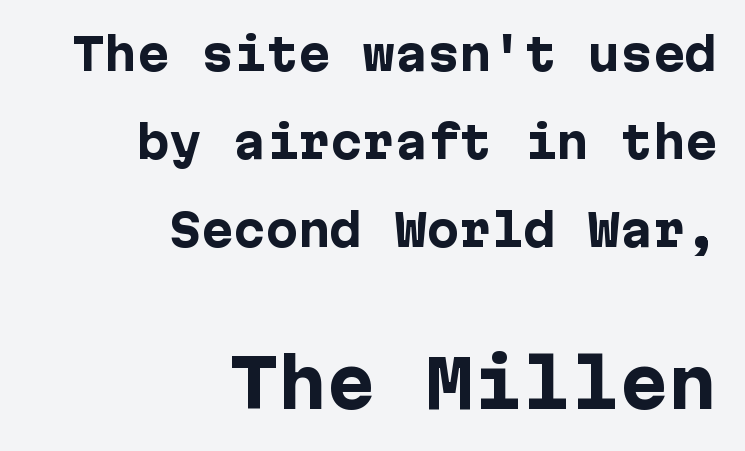
Q: Is the text bold? A: Yes.
Q: Is the text italic (slanted)? A: No, it is upright.
Q: Is the typeface a serif or a sans-serif typeface? A: Sans-serif.
Q: Is the text underlined? A: No.
Q: How is the paragraph aligned? A: Right-aligned.
Q: Is the spacing between letters normal or unusually wide? A: Normal.
Q: Is the spacing between lines tight, normal or loose? A: Loose.
Q: Which block of text is set in a larger size, the first (top) or the second (bottom)? A: The second (bottom) one.
Q: Width (condensed, normal, or wide)? A: Normal.
Q: Stroke contrast? A: Low.
Q: x-height? A: Medium.
